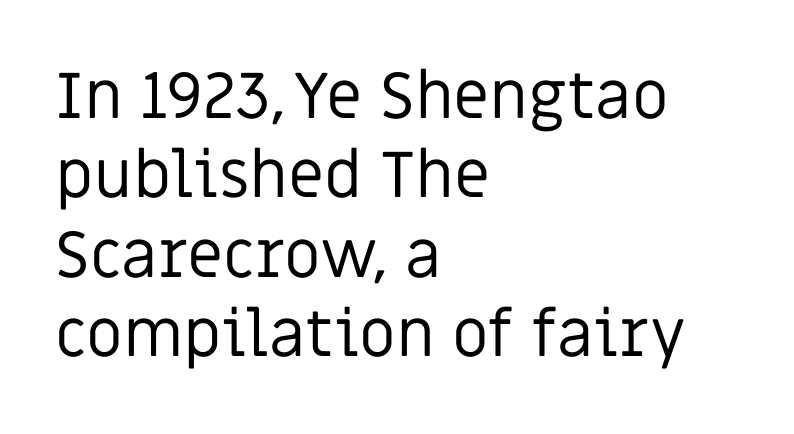
The compositor pushed each line to the left boundary. The strip under each line holds only bare page. Notice how the stems are strictly vertical — no italics here. This rendering employs a face without finishing strokes, i.e., a sans-serif. No extra tracking has been applied to these lines.
